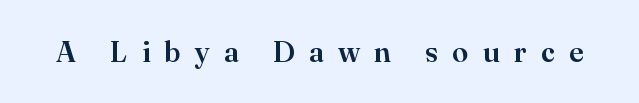
{"serif": "yes", "italic": "no", "width": "normal", "stroke_contrast": "high", "x_height": "small", "monospaced": "no", "underline": "no", "letter_spacing": "wide", "letter_spacing_em": 0.49, "glyph_px": 29}
